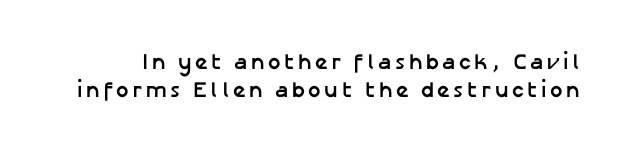
Q: Is the text bold? A: Yes.
Q: Is the text italic (slanted)? A: No, it is upright.
Q: Is the text underlined? A: No.
Q: Is the spacing between lines tight, normal or loose? A: Normal.
